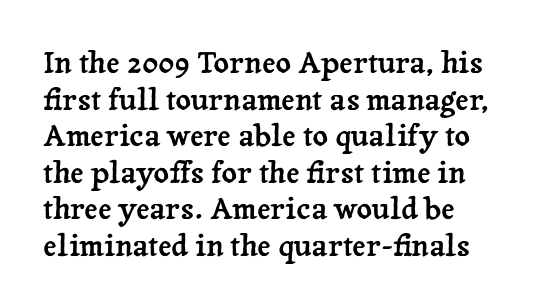
Q: Is the text italic (slanted)? A: No, it is upright.
Q: Is the typeface a serif or a sans-serif typeface? A: Serif.
Q: Is the text underlined? A: No.
Q: How is the paragraph aligned? A: Left-aligned.
Q: Is the spacing between letters normal or unusually wide? A: Normal.
Q: Width (condensed, normal, or wide)? A: Normal.
Q: Stroke contrast? A: Low.
Q: x-height? A: Medium.
Q: Monospaced? A: No.
